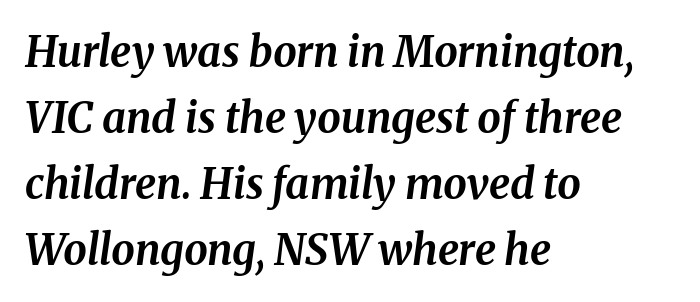
Q: Is the text bold? A: Yes.
Q: Is the text italic (slanted)? A: Yes, it leans right by about 8 degrees.
Q: Is the text underlined? A: No.
Q: How is the paragraph aligned? A: Left-aligned.
Q: Is the spacing between letters normal or unusually wide? A: Normal.
Q: Is the spacing between lines tight, normal or loose? A: Normal.
Q: Width (condensed, normal, or wide)? A: Normal.
Q: Stroke contrast? A: Medium.
Q: x-height? A: Medium.
Q: Monospaced? A: No.
